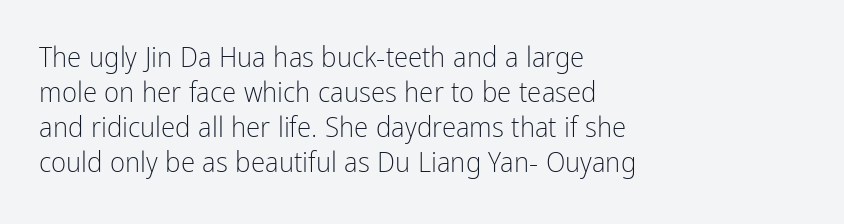
Style check: upright. Standard letterfit; no display-style spreading of the glyphs. Regarding serifs, this sample does without them. The weight would be labelled regular, book, light, or lighter still.
